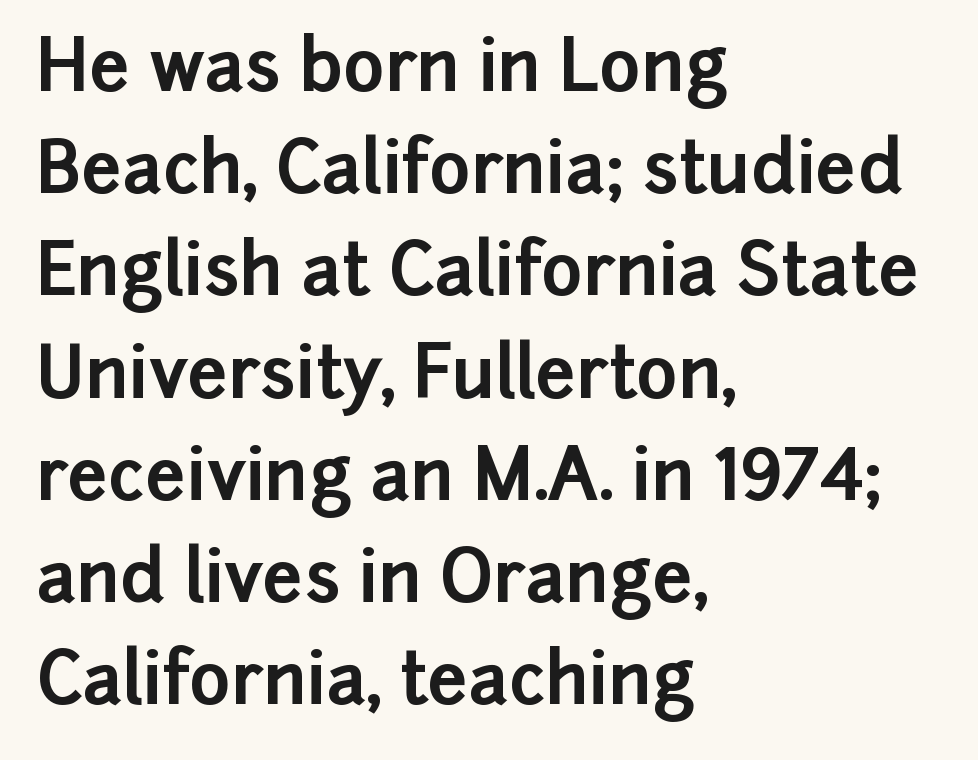
This sample uses a sans-serif face. Leftover space on each line is placed entirely after the last word. Nobody drew a line under any word here. Tracking here is standard; glyphs follow each other at the usual distance. The typesetting leans heavy: a genuine bold.
